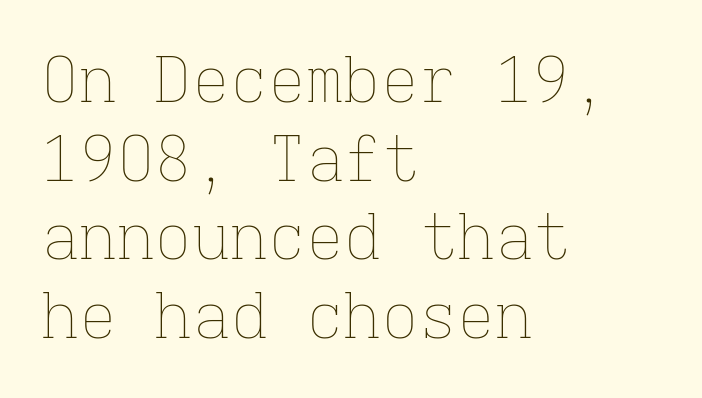
{"italic": "no", "bold": "no", "weight": "thin", "width": "normal", "stroke_contrast": "low", "x_height": "medium", "monospaced": "yes", "underline": "no", "align": "left", "line_spacing": "normal", "line_spacing_ratio": 1.25, "letter_spacing": "normal", "letter_spacing_em": 0.0, "glyph_px": 63}
